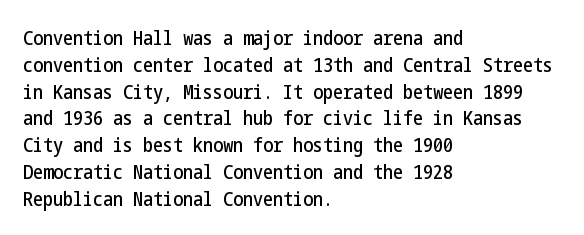
Q: Is the text italic (slanted)? A: No, it is upright.
Q: Is the text underlined? A: No.
Q: How is the paragraph aligned? A: Left-aligned.
Q: Is the spacing between letters normal or unusually wide? A: Normal.
Q: Is the spacing between lines tight, normal or loose? A: Normal.
